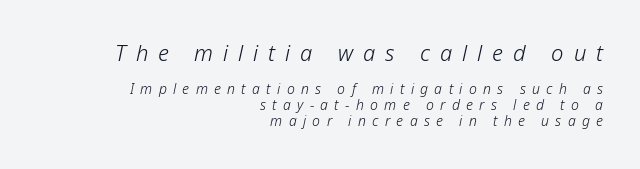
Q: Is the text bold? A: No.
Q: Is the text italic (slanted)? A: Yes, it leans right by about 12 degrees.
Q: Is the text underlined? A: No.
Q: How is the paragraph aligned? A: Right-aligned.
Q: Is the spacing between letters normal or unusually wide? A: Unusually wide.
Q: Is the spacing between lines tight, normal or loose? A: Tight.
Q: Which block of text is set in a larger size, the first (top) or the second (bottom)? A: The first (top) one.
